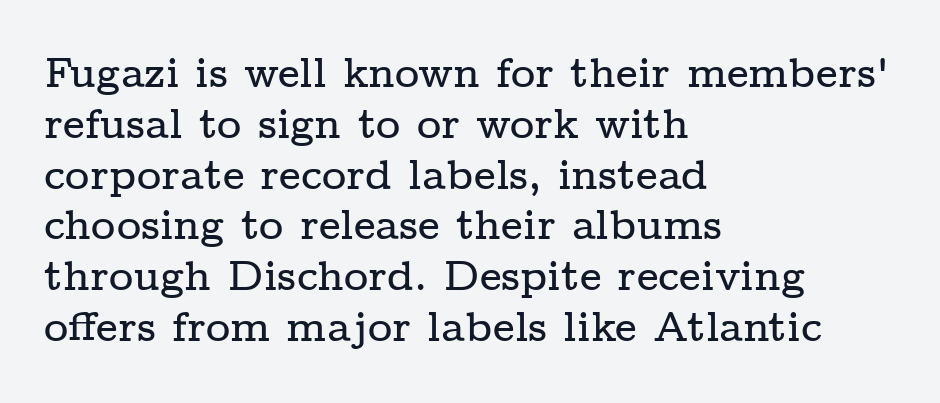
Q: Is the text italic (slanted)? A: No, it is upright.
Q: Is the typeface a serif or a sans-serif typeface? A: Serif.
Q: Is the text underlined? A: No.
Q: How is the paragraph aligned? A: Left-aligned.
Q: Is the spacing between letters normal or unusually wide? A: Normal.
Q: Width (condensed, normal, or wide)? A: Wide.
Q: Stroke contrast? A: Low.
Q: x-height? A: Medium.
Q: Monospaced? A: No.
